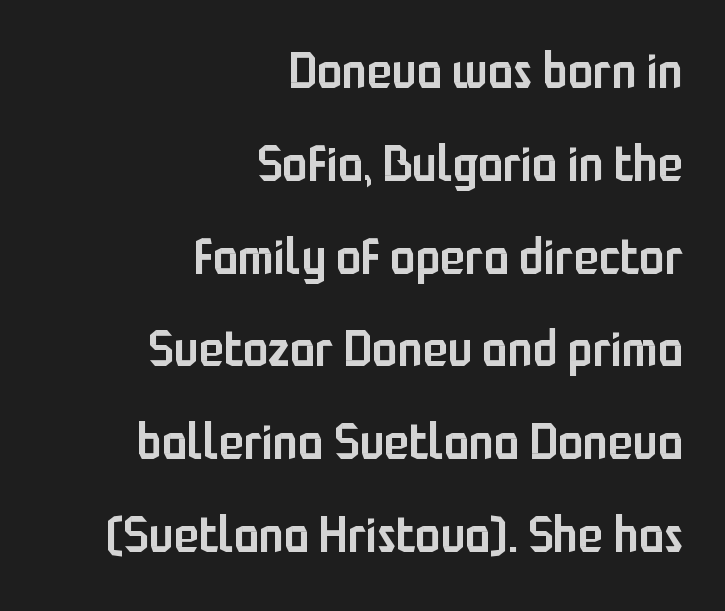
The image shows 51 px semibold, condensed sans-serif type, upright; set right-aligned, line spacing 1.82x, normal letter spacing, not underlined; low stroke contrast and a medium x-height.
